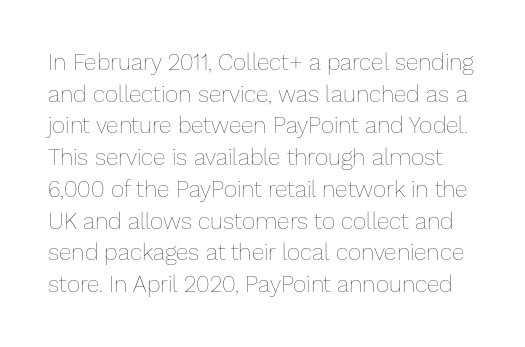
Only glyphs here, with clear space below each row. These lines sit exactly where default settings would place them. Stem width sits at or under what a default text font uses. You can tell it's not italic because the verticals are truly vertical.
